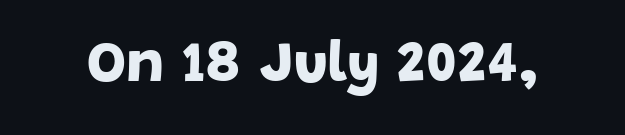
{"serif": "no", "bold": "yes", "weight": "bold", "width": "normal", "stroke_contrast": "low", "x_height": "large", "monospaced": "no", "underline": "no", "letter_spacing": "normal", "letter_spacing_em": 0.0, "glyph_px": 58}
